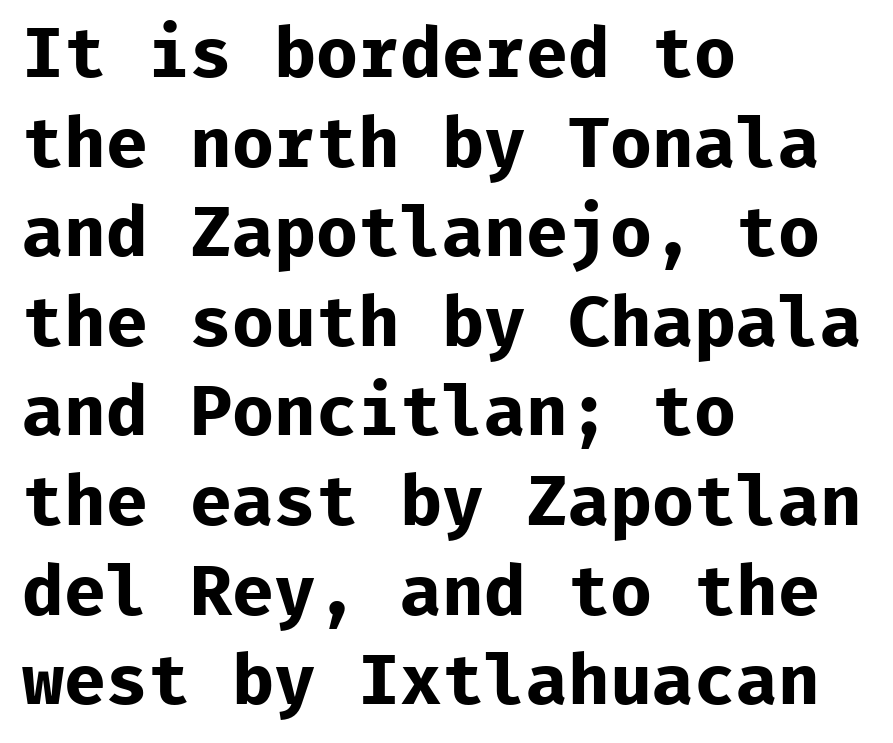
The image shows 70 px bold sans-serif type, upright, monospaced; set left-aligned, normal line spacing (1.28x), normal letter spacing, not underlined; low stroke contrast and a medium x-height.
